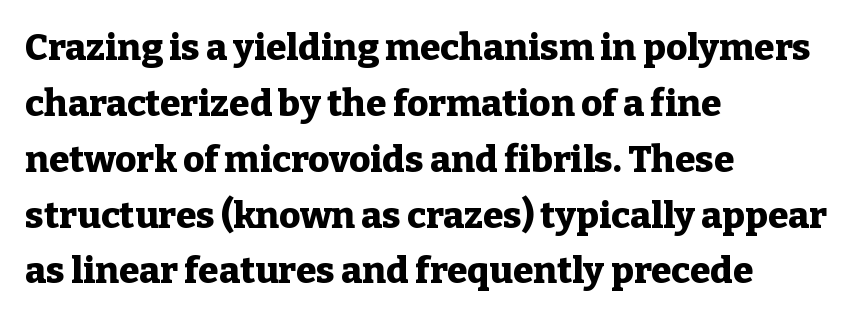
The image shows 37 px heavy serif type, upright; set left-aligned, normal line spacing (1.51x), normal letter spacing, not underlined; low stroke contrast and a medium x-height.
